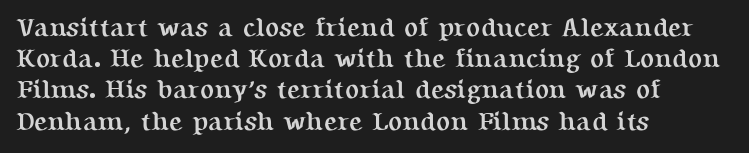
Q: Is the text bold? A: Yes.
Q: Is the text italic (slanted)? A: No, it is upright.
Q: Is the text underlined? A: No.
Q: How is the paragraph aligned? A: Left-aligned.
Q: Is the spacing between letters normal or unusually wide? A: Normal.
